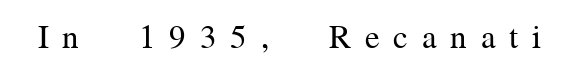
Words float on clear page, feet unadorned. A typesetter would call this proportional, since set widths differ per character. The rendering shows small feet on the letterforms — a serif design. You could only call the tracking loose — the letters float apart.
